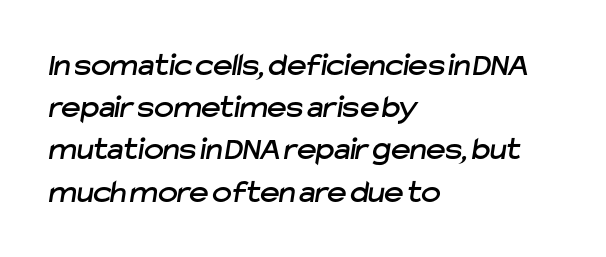
Does the type have serifs? No, each stem ends abruptly. Each row of text sits above clean, open space. Line starts are locked; line ends wander. The leading is moderate, giving the passage an even texture. No extra tracking has been applied to these lines. These lines are rendered in a variable-pitch font.
